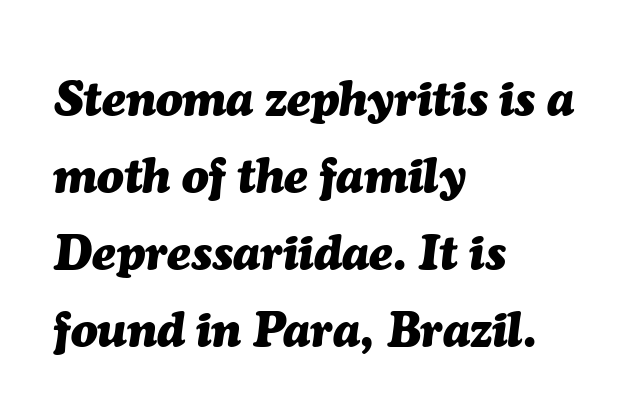
Has an underline been added? It has not. Proportional: the letters do not fall into vertical columns. Heavy-handed strokes throughout: this text is bold. The leading is moderate, giving the passage an even texture.
